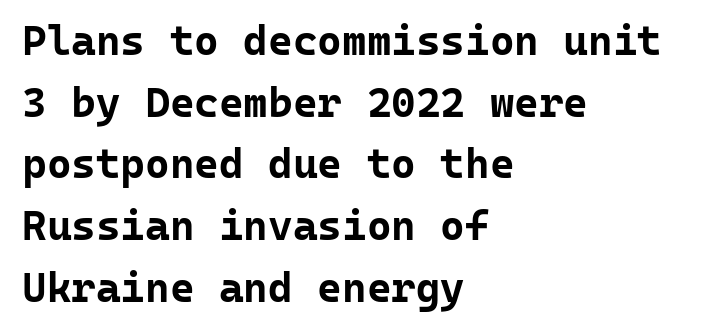
Q: Is the text bold? A: Yes.
Q: Is the text italic (slanted)? A: No, it is upright.
Q: Is the typeface a serif or a sans-serif typeface? A: Sans-serif.
Q: Is the text underlined? A: No.
Q: How is the paragraph aligned? A: Left-aligned.
Q: Is the spacing between letters normal or unusually wide? A: Normal.
Q: Is the spacing between lines tight, normal or loose? A: Normal.
Q: Width (condensed, normal, or wide)? A: Normal.
Q: Stroke contrast? A: Low.
Q: x-height? A: Medium.
Q: Monospaced? A: Yes.
